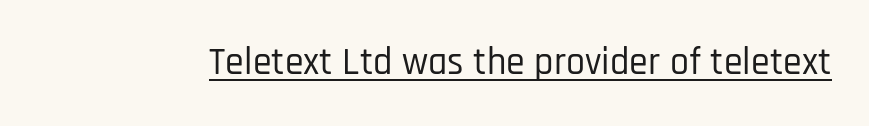
Q: Is the text italic (slanted)? A: No, it is upright.
Q: Is the typeface a serif or a sans-serif typeface? A: Sans-serif.
Q: Is the text underlined? A: Yes.
Q: Is the spacing between letters normal or unusually wide? A: Normal.
Q: Width (condensed, normal, or wide)? A: Condensed.
Q: Stroke contrast? A: Low.
Q: x-height? A: Large.
Q: Monospaced? A: No.
